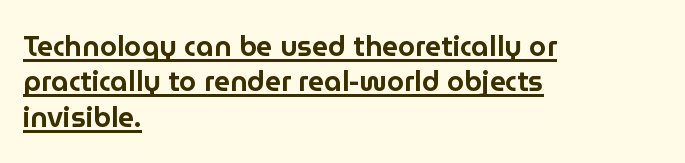
{"serif": "no", "italic": "no", "width": "normal", "stroke_contrast": "low", "x_height": "medium", "monospaced": "no", "underline": "yes", "align": "left", "line_spacing": "normal", "line_spacing_ratio": 1.26, "letter_spacing": "normal", "letter_spacing_em": 0.0, "glyph_px": 28}
